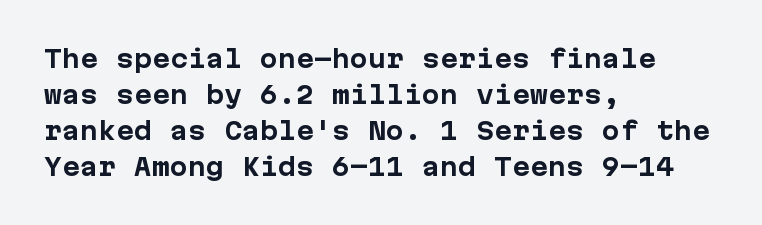
These lines are set flush left with a ragged right edge. Upright lettering throughout. Compared with typical body copy, the letter spacing here is the same. The line-height multiplier appears to be the usual default.
